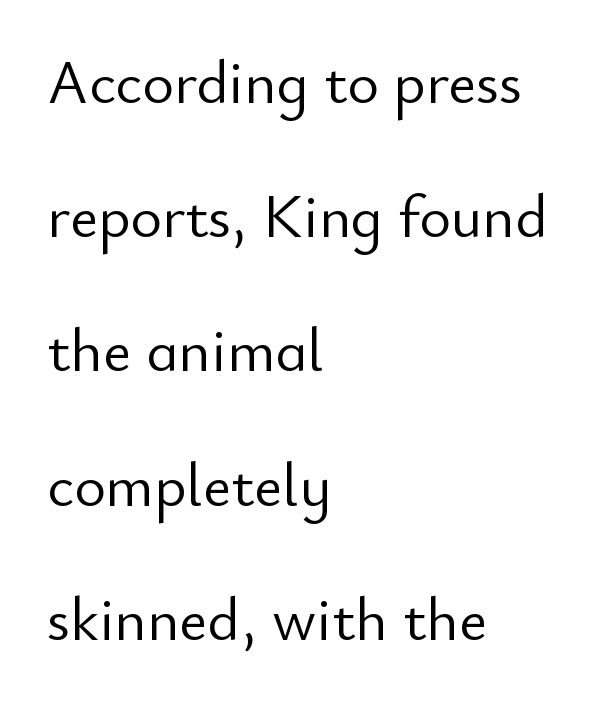
Alignment: flush left. A clean baseline with only descenders dipping below it. You can tell from the bare stems that sans-serif type was used. In terms of letterspacing, this is plain default setting. When letters stand straight like this, we call the style roman or upright. Think of a printed novel: that variable character pitch is what you see here.
